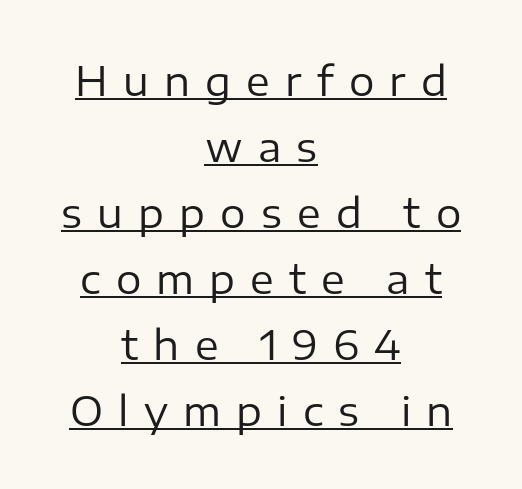
Q: Is the text bold? A: No.
Q: Is the text italic (slanted)? A: No, it is upright.
Q: Is the typeface a serif or a sans-serif typeface? A: Sans-serif.
Q: Is the text underlined? A: Yes.
Q: How is the paragraph aligned? A: Centered.
Q: Is the spacing between letters normal or unusually wide? A: Unusually wide.
Q: Is the spacing between lines tight, normal or loose? A: Normal.
Q: Width (condensed, normal, or wide)? A: Normal.
Q: Stroke contrast? A: Low.
Q: x-height? A: Medium.
Q: Monospaced? A: No.
